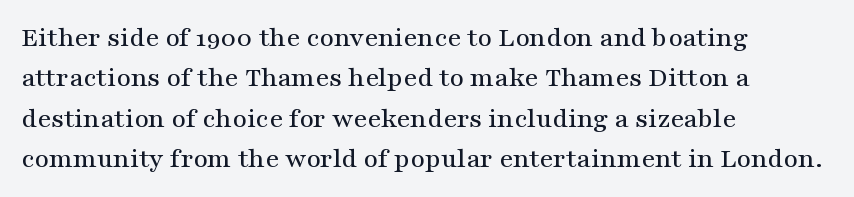
Q: Is the text italic (slanted)? A: No, it is upright.
Q: Is the typeface a serif or a sans-serif typeface? A: Serif.
Q: Is the text underlined? A: No.
Q: How is the paragraph aligned? A: Left-aligned.
Q: Is the spacing between letters normal or unusually wide? A: Normal.
Q: Is the spacing between lines tight, normal or loose? A: Normal.
Q: Width (condensed, normal, or wide)? A: Wide.
Q: Stroke contrast? A: Medium.
Q: x-height? A: Medium.
Q: Monospaced? A: No.
